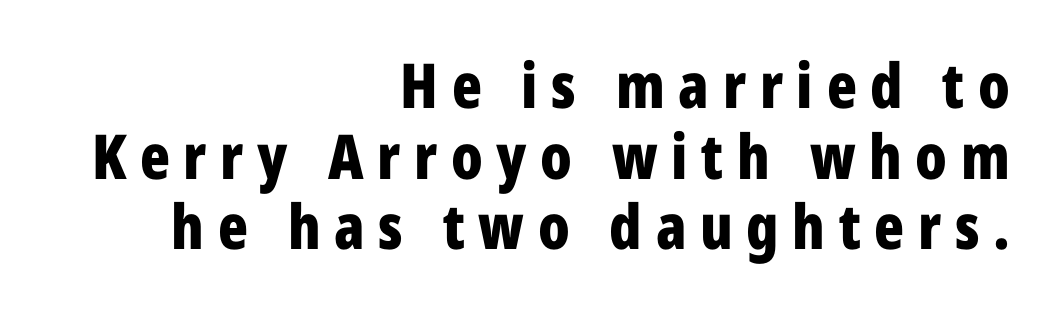
{"serif": "no", "italic": "no", "bold": "yes", "weight": "bold", "width": "condensed", "stroke_contrast": "low", "x_height": "medium", "monospaced": "no", "underline": "no", "align": "right", "line_spacing": "tight", "line_spacing_ratio": 1.14, "letter_spacing": "wide", "letter_spacing_em": 0.22, "glyph_px": 62}
